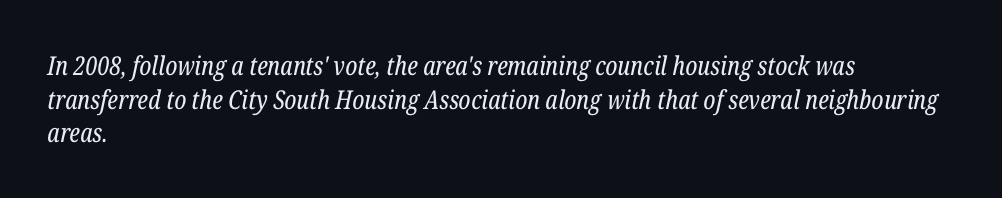
Q: Is the text bold? A: No.
Q: Is the text italic (slanted)? A: Yes, it leans right by about 12 degrees.
Q: Is the text underlined? A: No.
Q: How is the paragraph aligned? A: Left-aligned.
Q: Is the spacing between letters normal or unusually wide? A: Normal.
Q: Is the spacing between lines tight, normal or loose? A: Normal.
